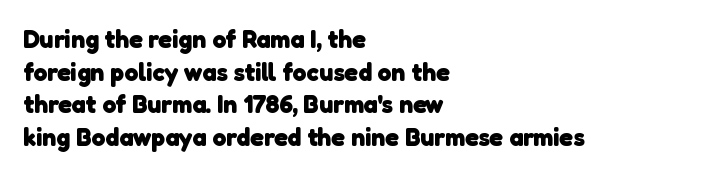
Letter spacing: default. The font is running at its bold setting. The rows are spaced the way most documents space them. Only glyphs here, with clear space below each row.
